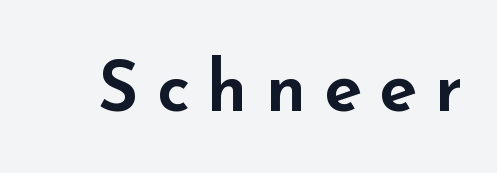
Q: Is the text italic (slanted)? A: No, it is upright.
Q: Is the typeface a serif or a sans-serif typeface? A: Sans-serif.
Q: Is the text underlined? A: No.
Q: Is the spacing between letters normal or unusually wide? A: Unusually wide.
Q: Width (condensed, normal, or wide)? A: Wide.
Q: Stroke contrast? A: Low.
Q: x-height? A: Small.
Q: Monospaced? A: No.
